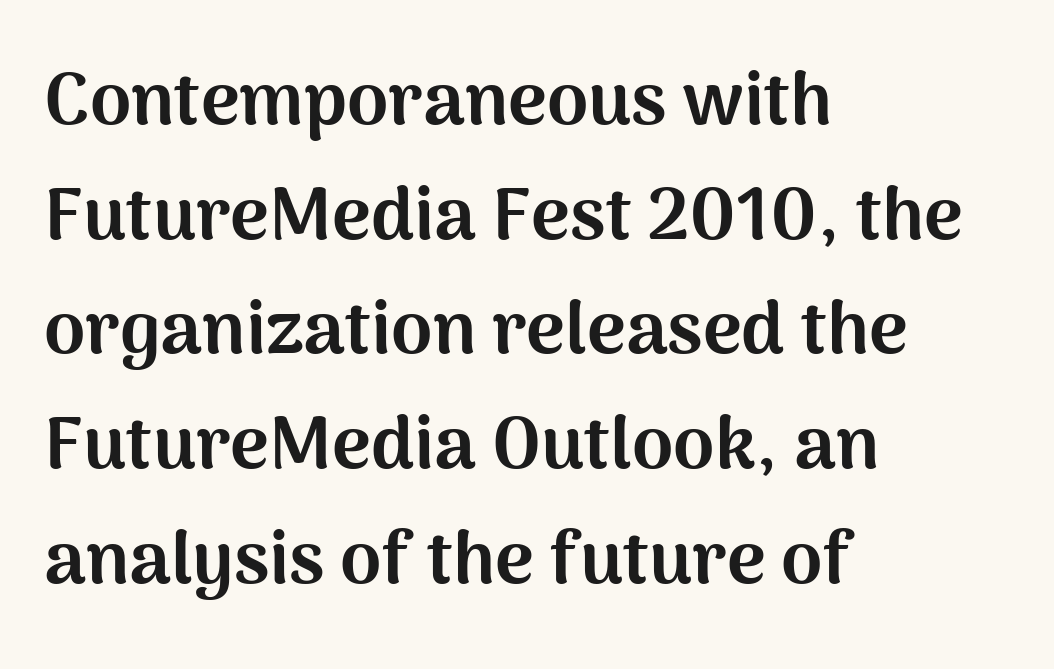
This sample has the flowing, uneven cadence of proportional lettering. The face used here is a sans, in the tradition of grotesques and geometrics. Students, this is bold: see how much ink each stroke carries. Words float on clear page, feet unadorned. Ascenders rise straight up at ninety degrees.
